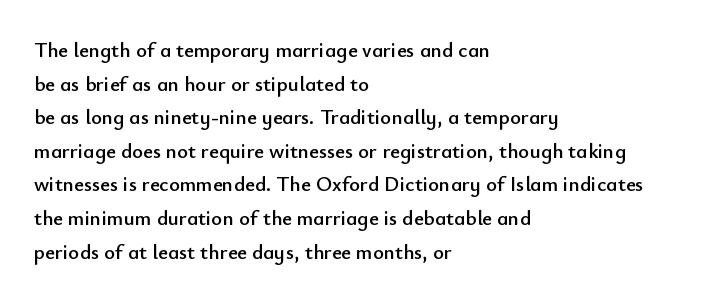
{"italic": "no", "underline": "no", "align": "left", "line_spacing": "normal", "line_spacing_ratio": 1.6, "letter_spacing": "normal", "letter_spacing_em": 0.0, "glyph_px": 21}
